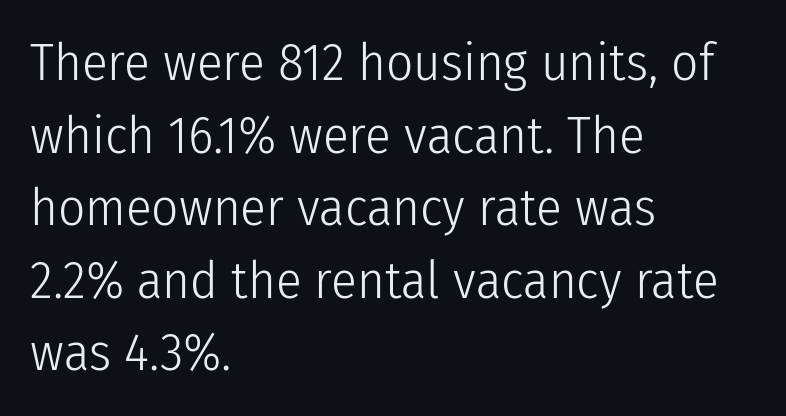
{"serif": "no", "italic": "no", "bold": "no", "weight": "light", "width": "condensed", "stroke_contrast": "low", "x_height": "medium", "monospaced": "no", "underline": "no", "align": "left", "line_spacing": "normal", "line_spacing_ratio": 1.37, "letter_spacing": "normal", "letter_spacing_em": 0.0, "glyph_px": 53}
